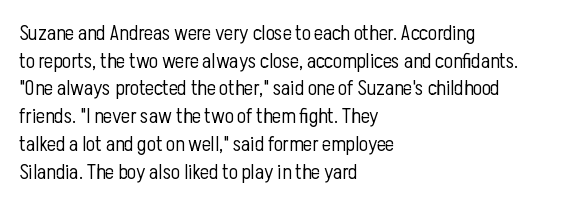
Q: Is the text bold? A: No.
Q: Is the text italic (slanted)? A: No, it is upright.
Q: Is the text underlined? A: No.
Q: How is the paragraph aligned? A: Left-aligned.
Q: Is the spacing between letters normal or unusually wide? A: Normal.
Q: Is the spacing between lines tight, normal or loose? A: Normal.
